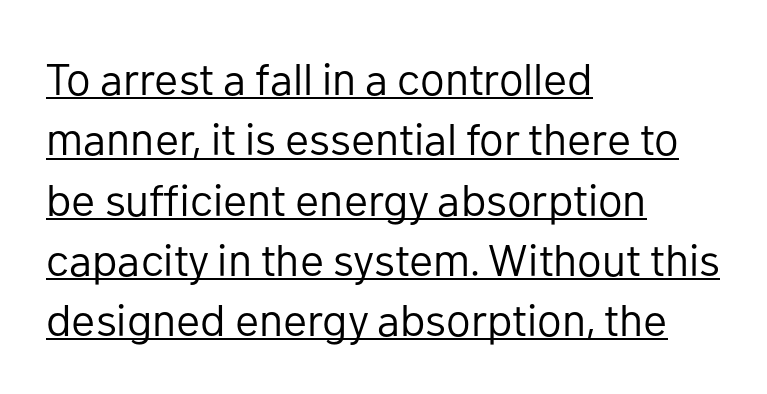
{"serif": "no", "italic": "no", "bold": "no", "weight": "regular", "width": "normal", "stroke_contrast": "low", "x_height": "medium", "monospaced": "no", "underline": "yes", "align": "left", "line_spacing": "normal", "line_spacing_ratio": 1.34, "letter_spacing": "normal", "letter_spacing_em": 0.0, "glyph_px": 45}
